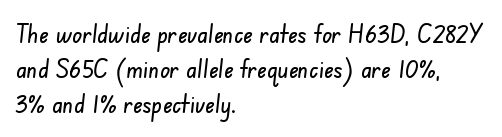
The image shows 26 px text type; set left-aligned, normal line spacing (1.35x), normal letter spacing, not underlined.
